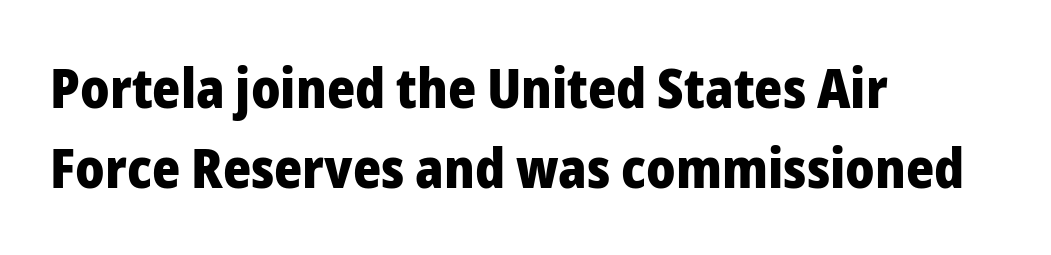
Horizontal bands of white between lines are of average thickness. Tracking value appears to be zero — textbook default spacing. Any mark beneath the type? The region is blank. Think of a printed novel: that variable character pitch is what you see here. The letters stand straight up with perfectly vertical stems. Visually the block forms a straight wall on the left and a jagged coastline on the right.
